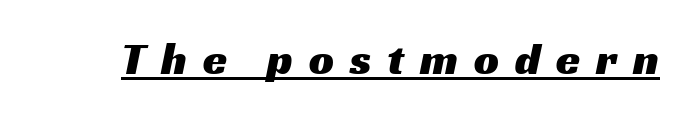
Q: Is the typeface a serif or a sans-serif typeface? A: Sans-serif.
Q: Is the text underlined? A: Yes.
Q: Is the spacing between letters normal or unusually wide? A: Unusually wide.
Q: Width (condensed, normal, or wide)? A: Wide.
Q: Stroke contrast? A: Medium.
Q: x-height? A: Medium.
Q: Monospaced? A: No.
